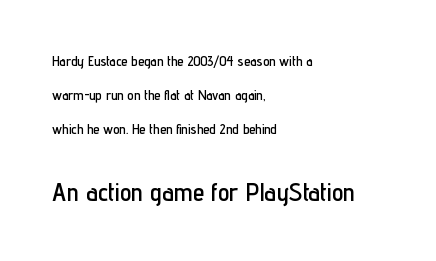
{"italic": "no", "underline": "no", "align": "left", "line_spacing": "loose", "line_spacing_ratio": 2.44, "letter_spacing": "normal", "letter_spacing_em": 0.0, "larger_block": "second", "size_ratio": 1.86, "glyph_px": 26}
